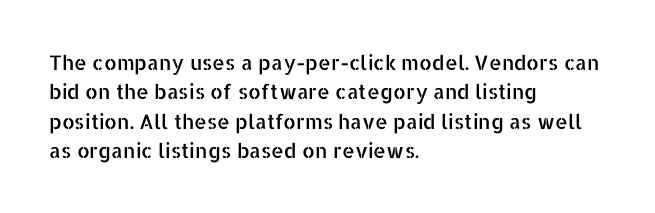
Q: Is the text italic (slanted)? A: No, it is upright.
Q: Is the text underlined? A: No.
Q: How is the paragraph aligned? A: Left-aligned.
Q: Is the spacing between letters normal or unusually wide? A: Normal.
Q: Is the spacing between lines tight, normal or loose? A: Normal.
